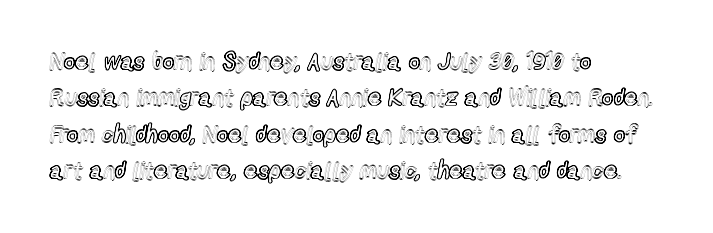
{"underline": "no", "align": "left", "line_spacing": "normal", "line_spacing_ratio": 1.52, "letter_spacing": "normal", "letter_spacing_em": 0.0, "glyph_px": 24}
